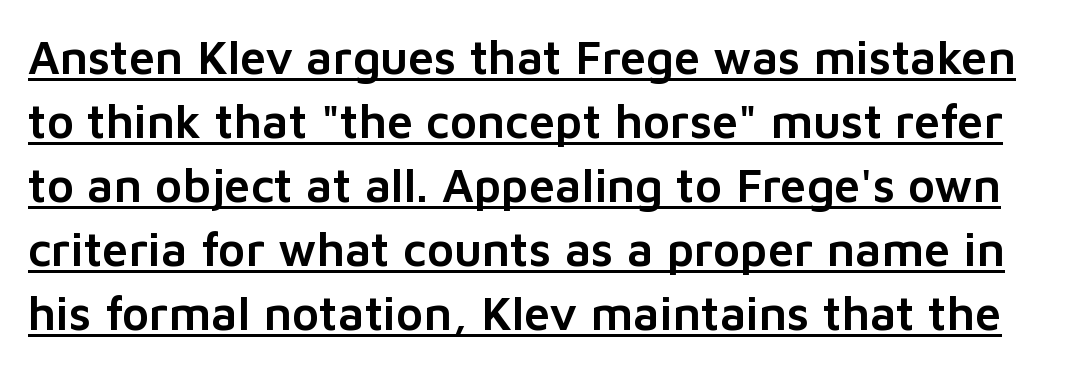
Reading down the column, the eye jumps a familiar distance to each next line. Varying glyph widths throughout — classic text-font behaviour. Quick note: underline on. No italicization has been applied; the sample stays upright. Words appear dense and cohesive because spacing is normal.
